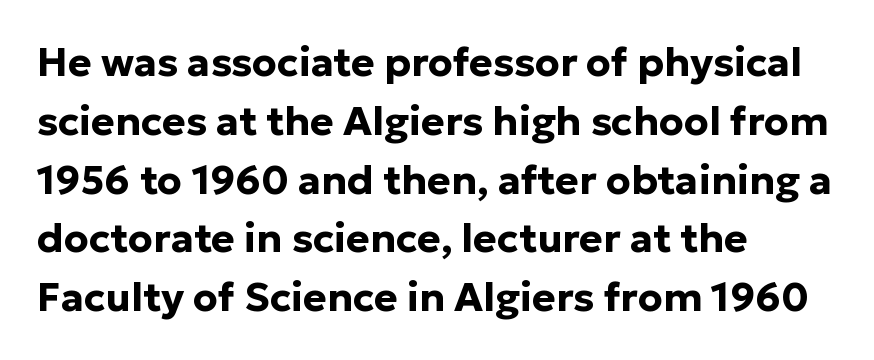
{"serif": "no", "italic": "no", "bold": "yes", "weight": "bold", "width": "normal", "stroke_contrast": "low", "x_height": "medium", "monospaced": "no", "underline": "no", "align": "left", "line_spacing": "normal", "line_spacing_ratio": 1.47, "letter_spacing": "normal", "letter_spacing_em": 0.0, "glyph_px": 40}
